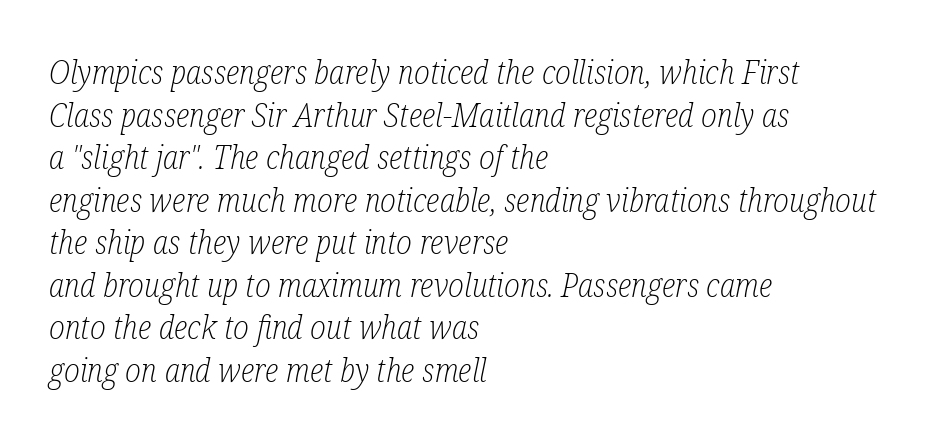
Serif or sans? Serif — the stroke terminals have little feet. Italic: yes, the glyphs are oblique. Visually the block forms a straight wall on the left and a jagged coastline on the right. Horizontal bands of white between lines are of average thickness. No word sits above an underline. Default kerning and tracking; the words read as compact shapes.
